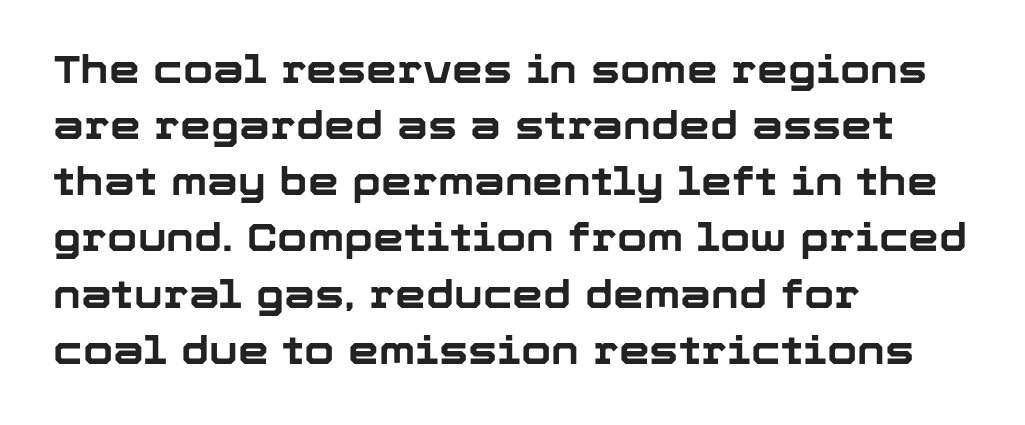
In terms of posture, this sample is upright. Interline gaps are of average width in this sample. This sample is left-justified, so line endings fall wherever the words run out. The passage shown has conventional tracking throughout.
